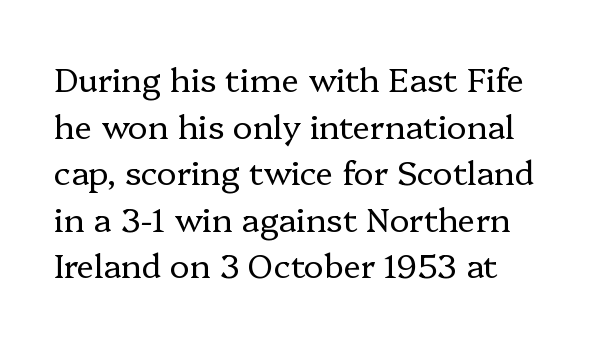
The image shows 33 px regular-weight serif type, upright; set left-aligned, normal line spacing (1.41x), normal letter spacing, not underlined; low stroke contrast and a medium x-height.
